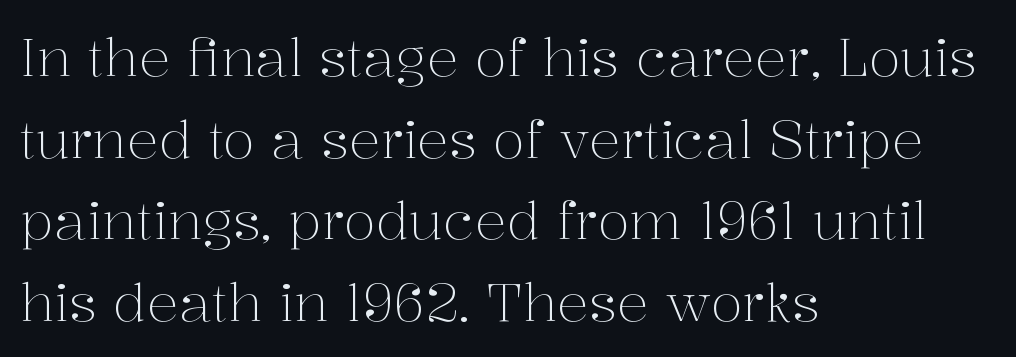
The image shows 53 px light serif type, upright; set left-aligned, normal line spacing (1.54x), normal letter spacing, not underlined; medium stroke contrast and a medium x-height.
